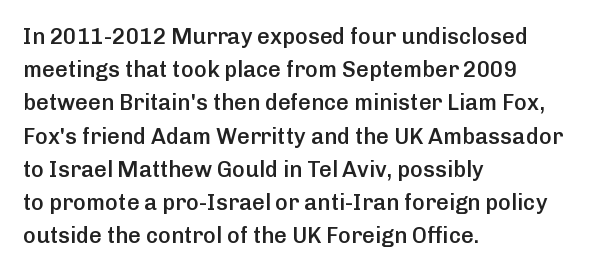
Q: Is the text bold? A: Semi-bold.
Q: Is the text italic (slanted)? A: No, it is upright.
Q: Is the text underlined? A: No.
Q: How is the paragraph aligned? A: Left-aligned.
Q: Is the spacing between letters normal or unusually wide? A: Normal.
Q: Is the spacing between lines tight, normal or loose? A: Normal.
